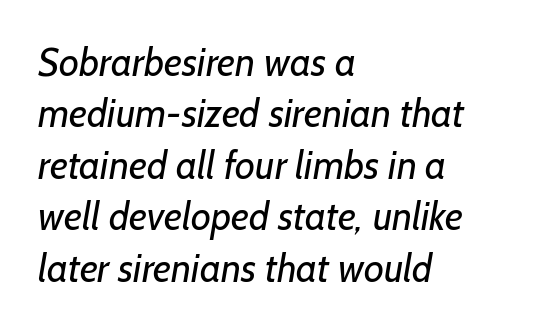
Visually the block forms a straight wall on the left and a jagged coastline on the right. Is the type heavy? It reads as light-to-regular instead. The area under the type is left untouched. The horizontal fit of the characters is conventional and even. In terms of leading, this rendering sits right in the middle. This sample uses a sans-serif face.
